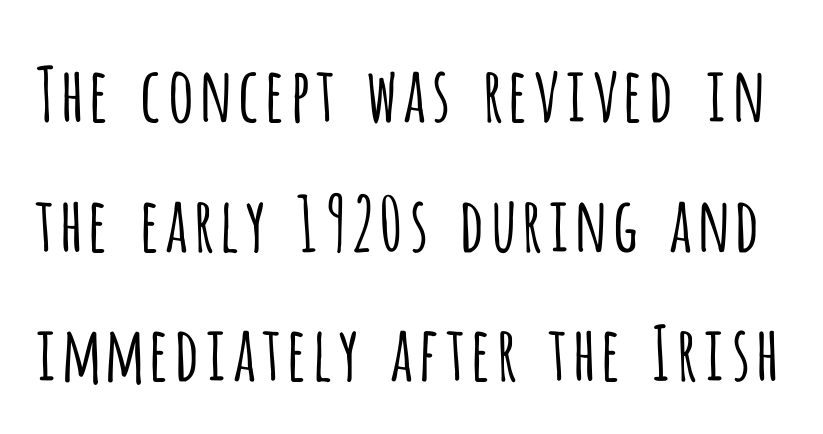
{"serif": "no", "italic": "no", "bold": "no", "weight": "light", "width": "condensed", "stroke_contrast": "low", "x_height": "large", "monospaced": "no", "underline": "no", "line_spacing_ratio": 1.73, "letter_spacing": "normal", "letter_spacing_em": 0.0, "glyph_px": 75}
